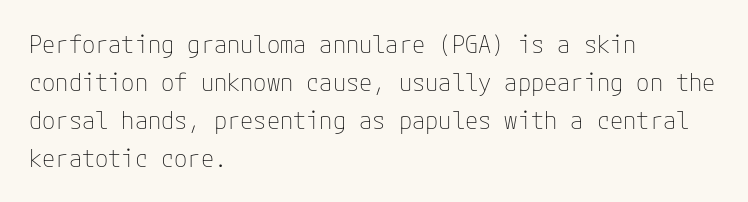
Caption: standard tracking, unaltered. How would I describe the line gaps? Plain and ordinary. Notice how the stems are strictly vertical — no italics here. The typeface has the unassuming heft of standard copy or less. The lines are quadded left.
